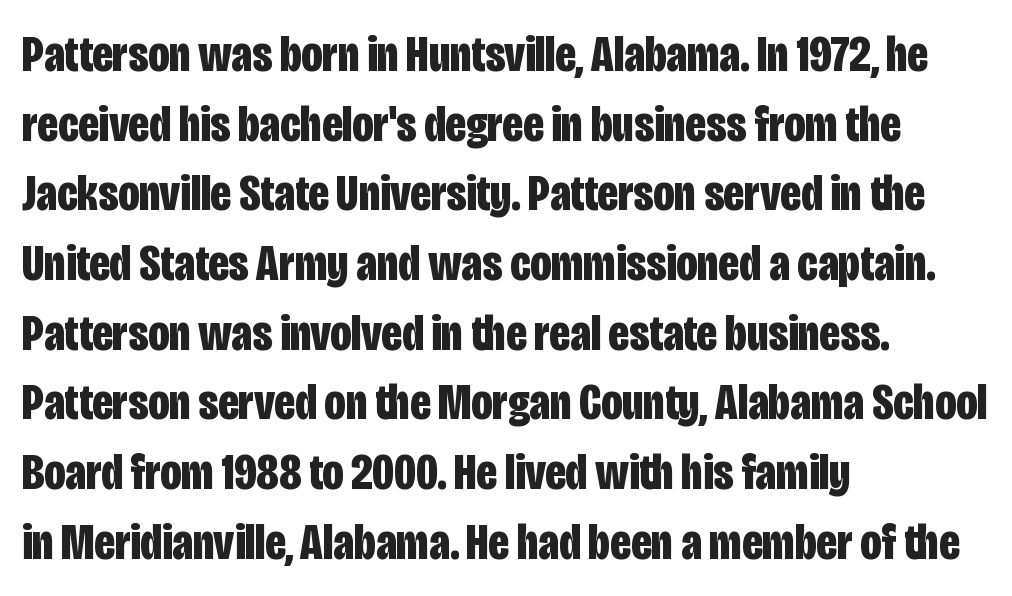
Q: Is the text bold? A: Yes.
Q: Is the text italic (slanted)? A: No, it is upright.
Q: Is the typeface a serif or a sans-serif typeface? A: Sans-serif.
Q: Is the text underlined? A: No.
Q: How is the paragraph aligned? A: Left-aligned.
Q: Is the spacing between letters normal or unusually wide? A: Normal.
Q: Is the spacing between lines tight, normal or loose? A: Normal.
Q: Width (condensed, normal, or wide)? A: Condensed.
Q: Stroke contrast? A: Low.
Q: x-height? A: Large.
Q: Monospaced? A: No.
